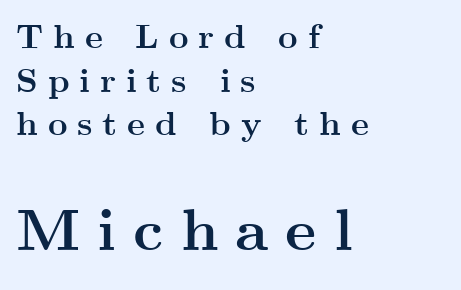
{"serif": "yes", "italic": "no", "bold": "yes", "weight": "semibold", "width": "wide", "stroke_contrast": "medium", "x_height": "small", "monospaced": "no", "underline": "no", "align": "left", "line_spacing": "normal", "line_spacing_ratio": 1.28, "letter_spacing": "wide", "letter_spacing_em": 0.29, "larger_block": "second", "size_ratio": 1.74, "glyph_px": 59}
